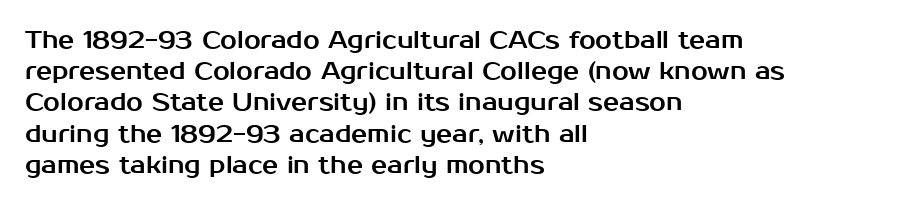
{"italic": "no", "underline": "no", "align": "left", "line_spacing": "normal", "line_spacing_ratio": 1.3, "letter_spacing": "normal", "letter_spacing_em": 0.0, "glyph_px": 24}
